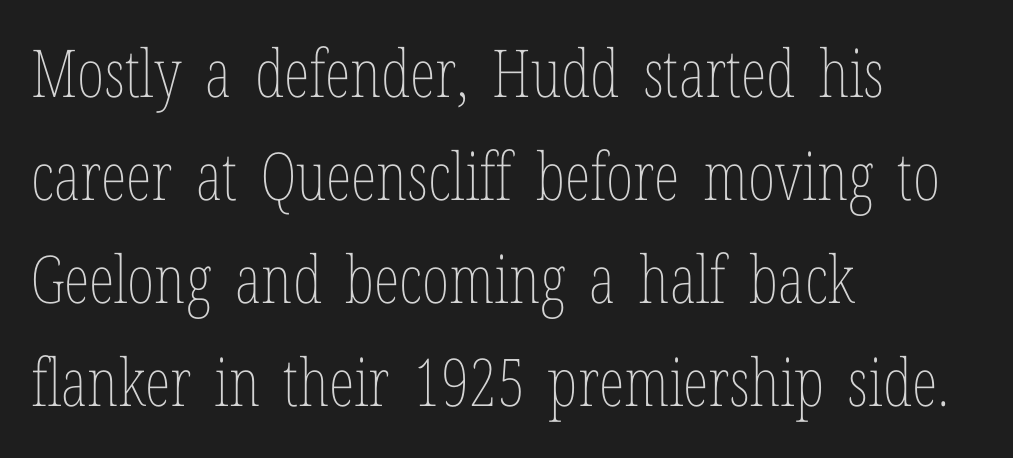
Q: Is the text bold? A: No.
Q: Is the text italic (slanted)? A: No, it is upright.
Q: Is the text underlined? A: No.
Q: How is the paragraph aligned? A: Left-aligned.
Q: Is the spacing between letters normal or unusually wide? A: Normal.
Q: Is the spacing between lines tight, normal or loose? A: Normal.
Q: Width (condensed, normal, or wide)? A: Condensed.
Q: Stroke contrast? A: Low.
Q: x-height? A: Medium.
Q: Monospaced? A: No.
